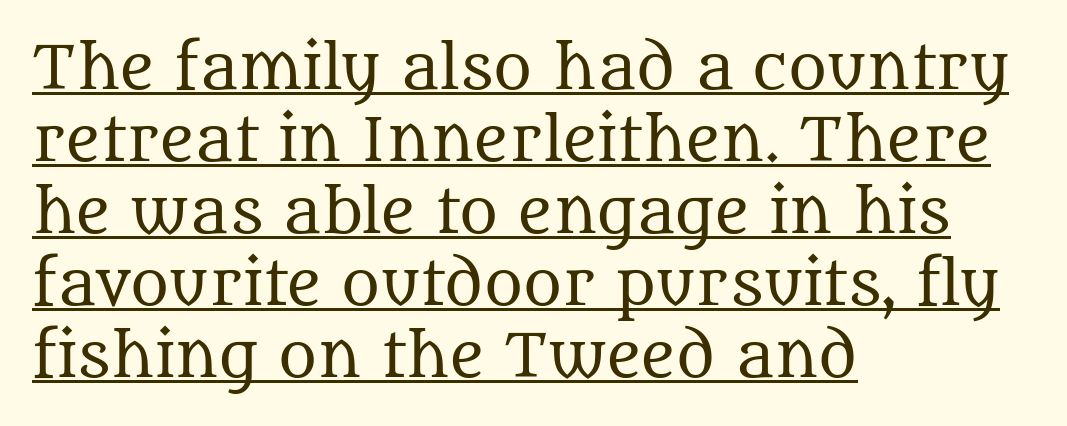
{"serif": "yes", "italic": "no", "bold": "no", "weight": "regular", "width": "normal", "stroke_contrast": "medium", "x_height": "large", "monospaced": "no", "underline": "yes", "align": "left", "line_spacing_ratio": 1.22, "letter_spacing": "normal", "letter_spacing_em": 0.0, "glyph_px": 59}
